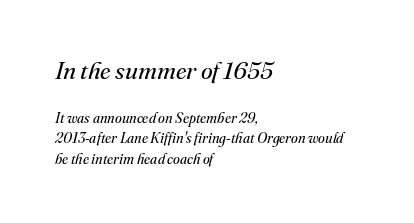
{"italic": "yes", "lean": "right", "slant_degrees": 16, "bold": "no", "underline": "no", "align": "left", "line_spacing": "normal", "line_spacing_ratio": 1.45, "letter_spacing": "normal", "letter_spacing_em": 0.0, "larger_block": "first", "size_ratio": 1.71, "glyph_px": 24}
